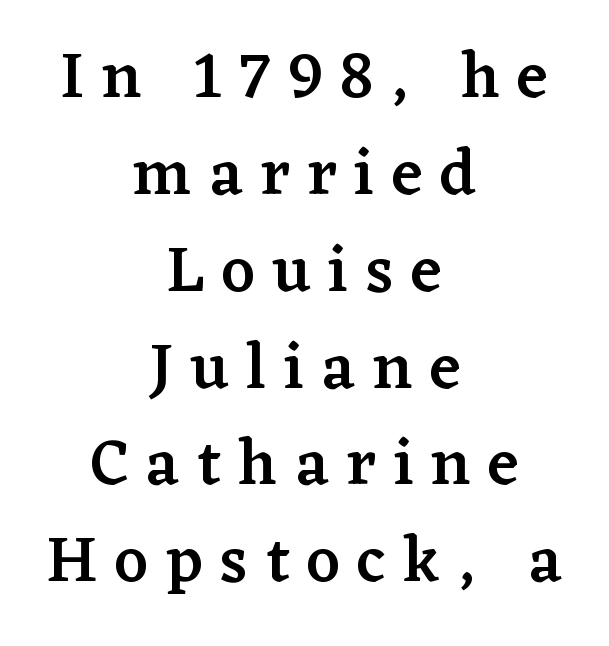
{"serif": "yes", "italic": "no", "bold": "semi", "weight": "semibold", "width": "normal", "stroke_contrast": "low", "x_height": "medium", "monospaced": "no", "underline": "no", "align": "center", "line_spacing": "normal", "line_spacing_ratio": 1.49, "letter_spacing": "wide", "letter_spacing_em": 0.27, "glyph_px": 65}
